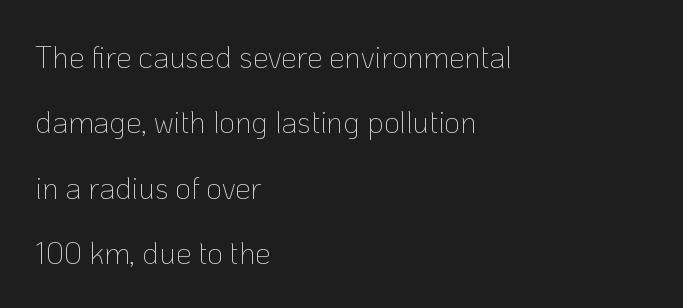
{"serif": "no", "italic": "no", "bold": "no", "weight": "thin", "width": "normal", "stroke_contrast": "low", "x_height": "medium", "monospaced": "no", "underline": "no", "align": "left", "line_spacing": "loose", "line_spacing_ratio": 2.11, "letter_spacing": "normal", "letter_spacing_em": 0.0, "glyph_px": 31}
